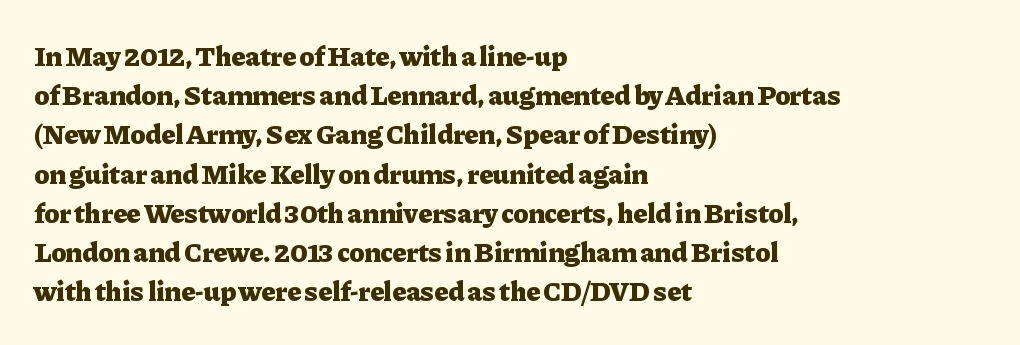
The image shows 28 px heavy serif type, upright; set left-aligned, normal line spacing (1.4x), normal letter spacing, not underlined; low stroke contrast and a medium x-height.
